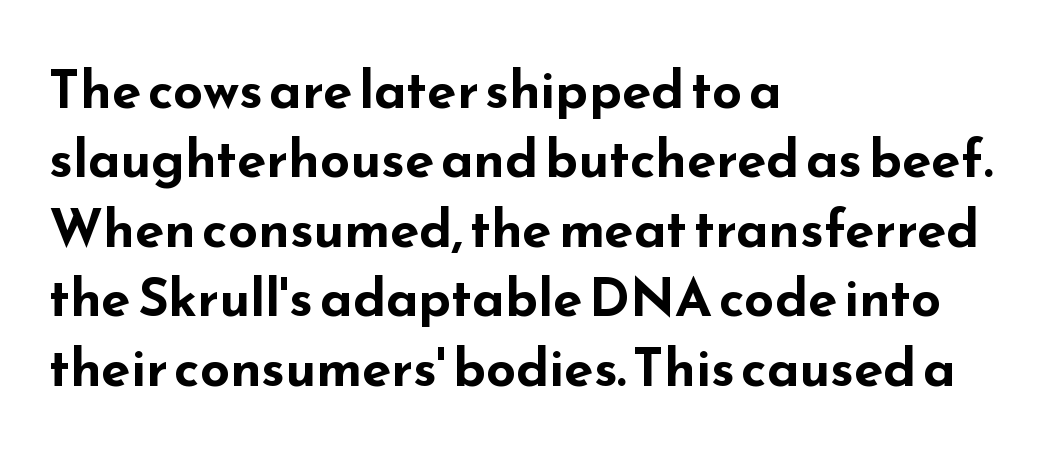
Q: Is the text bold? A: Yes.
Q: Is the text italic (slanted)? A: No, it is upright.
Q: Is the typeface a serif or a sans-serif typeface? A: Sans-serif.
Q: Is the text underlined? A: No.
Q: How is the paragraph aligned? A: Left-aligned.
Q: Is the spacing between letters normal or unusually wide? A: Normal.
Q: Is the spacing between lines tight, normal or loose? A: Normal.
Q: Width (condensed, normal, or wide)? A: Wide.
Q: Stroke contrast? A: Low.
Q: x-height? A: Small.
Q: Monospaced? A: No.
